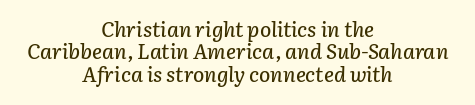
This sample uses plain, unmodified letter spacing. Honestly, there is no underline to notice here at all. Quick note: italic. Centered paragraph, ragged on both sides.
